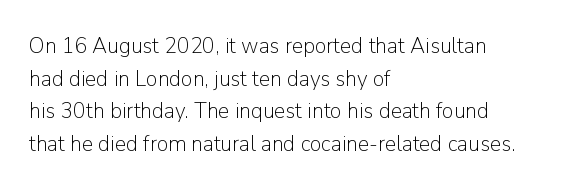
The image shows 23 px text type, upright; set left-aligned, normal line spacing (1.42x), normal letter spacing, not underlined.
